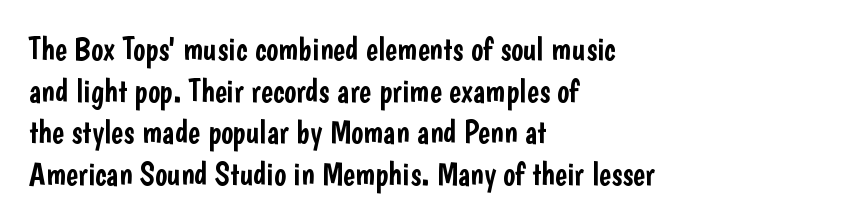
The image shows 32 px condensed sans-serif type, upright; set left-aligned, normal line spacing (1.3x), normal letter spacing, not underlined; low stroke contrast and a medium x-height.
